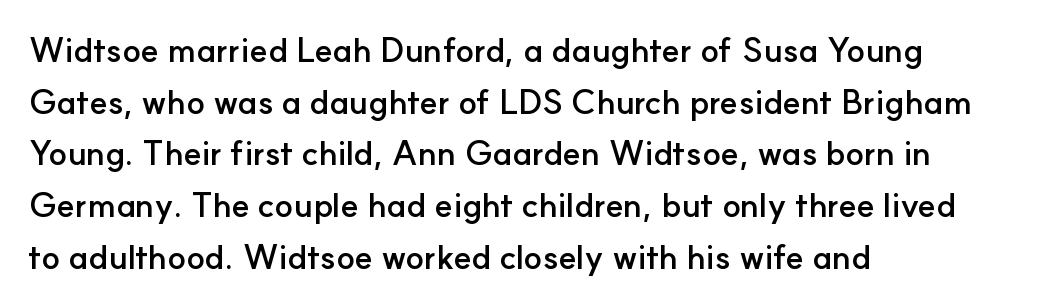
Is this a sans? Yes — the strokes have no serifs. The string is rendered with underlining switched off. The rendering uses a bold face; every stroke is thick and dark. Posture: upright roman.
